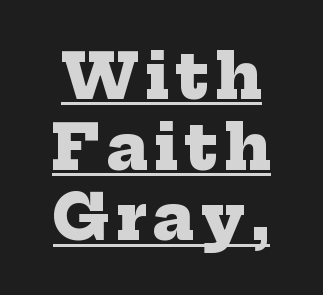
Check the space under the baseline: a stroke is drawn there. The space between consecutive lines is stingy. A typesetter would call this proportional, since set widths differ per character. To sum up the face: it has serifs. Thick stems and heavy bowls — unmistakably bold.
